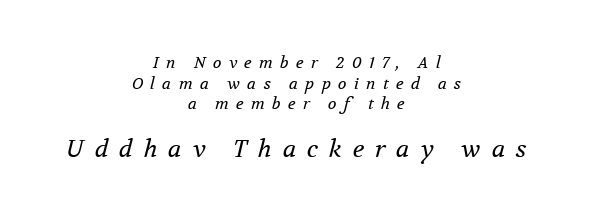
Stroke thickness stays within the range of a standard reading face or lighter. Normally led — the rows are evenly, conventionally spaced. A typesetter would mark this as italic. Reading top to bottom, the characters get bigger at the block break. Spacing between characters has been opened up far beyond the box default. The space directly below the letters is spotless.
